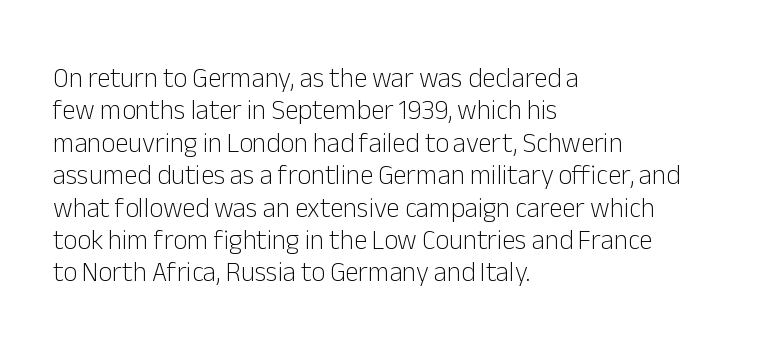
Q: Is the text bold? A: No.
Q: Is the text italic (slanted)? A: No, it is upright.
Q: Is the text underlined? A: No.
Q: How is the paragraph aligned? A: Left-aligned.
Q: Is the spacing between letters normal or unusually wide? A: Normal.
